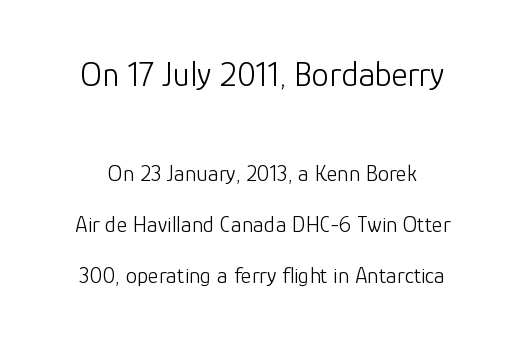
The first block has been scaled up relative to the second. The zone under the glyphs is completely vacant. The passage shown stacks its lines with a broad gap. A typesetter would mark this as roman, not italic.
